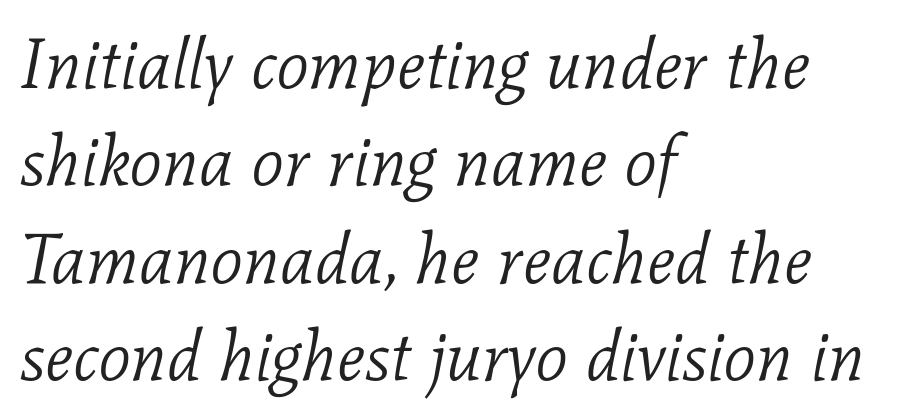
Q: Is the text bold? A: No.
Q: Is the text italic (slanted)? A: Yes, it leans right by about 11 degrees.
Q: Is the typeface a serif or a sans-serif typeface? A: Serif.
Q: Is the text underlined? A: No.
Q: How is the paragraph aligned? A: Left-aligned.
Q: Is the spacing between letters normal or unusually wide? A: Normal.
Q: Is the spacing between lines tight, normal or loose? A: Normal.
Q: Width (condensed, normal, or wide)? A: Normal.
Q: Stroke contrast? A: Low.
Q: x-height? A: Medium.
Q: Monospaced? A: No.
